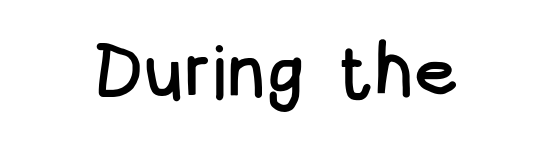
Q: Is the text italic (slanted)? A: No, it is upright.
Q: Is the typeface a serif or a sans-serif typeface? A: Sans-serif.
Q: Is the text underlined? A: No.
Q: Is the spacing between letters normal or unusually wide? A: Normal.
Q: Width (condensed, normal, or wide)? A: Condensed.
Q: Stroke contrast? A: Low.
Q: x-height? A: Large.
Q: Monospaced? A: No.
